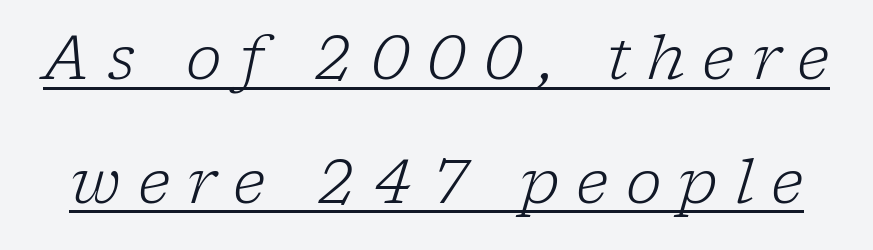
There's an unmistakable incline to the writing here. The passage shown stacks its lines with a broad gap. Bold? No — there's no thickening of the strokes. There is plenty of visible air inserted between adjacent glyphs. This sample has the flowing, uneven cadence of proportional lettering. Examine the stroke ends and you'll spot serifs.
